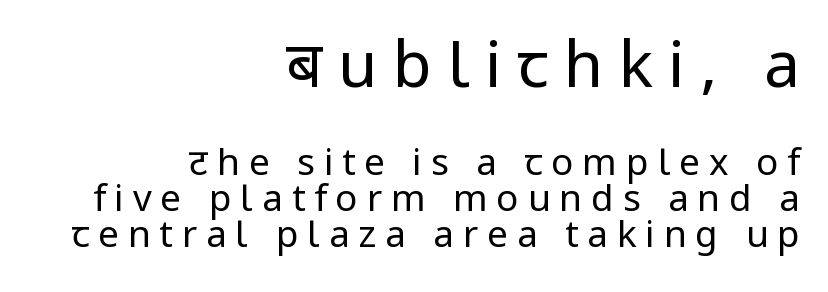
The image shows 64 px regular-weight sans-serif type, upright; set right-aligned, tight line spacing (0.97x), unusually wide letter spacing (+0.24 em), not underlined; the first (top) block is 1.73x larger; low stroke contrast and a medium x-height.
